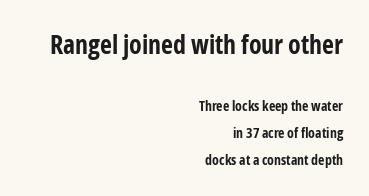
Q: Is the text bold? A: Yes.
Q: Is the text italic (slanted)? A: No, it is upright.
Q: Is the text underlined? A: No.
Q: How is the paragraph aligned? A: Right-aligned.
Q: Is the spacing between letters normal or unusually wide? A: Normal.
Q: Is the spacing between lines tight, normal or loose? A: Loose.
Q: Which block of text is set in a larger size, the first (top) or the second (bottom)? A: The first (top) one.
